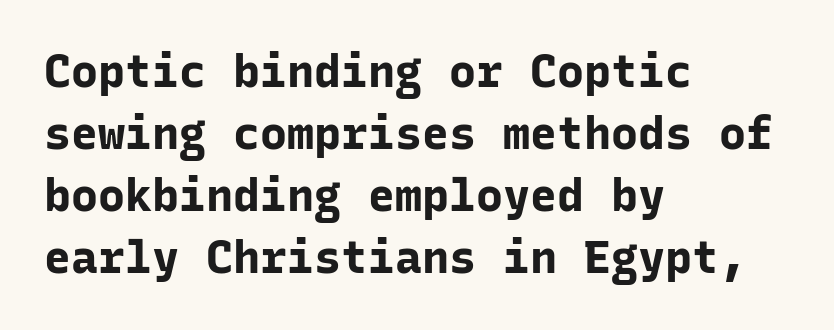
The image shows 45 px bold sans-serif type, upright, monospaced; set left-aligned, normal line spacing (1.38x), normal letter spacing, not underlined; low stroke contrast and a medium x-height.
